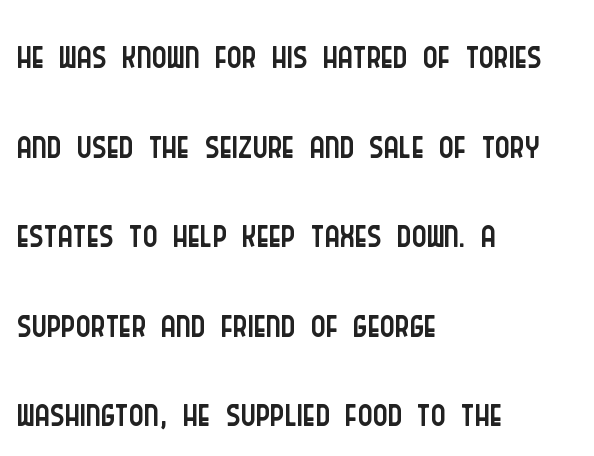
Q: Is the text bold? A: No.
Q: Is the text italic (slanted)? A: No, it is upright.
Q: Is the typeface a serif or a sans-serif typeface? A: Sans-serif.
Q: Is the text underlined? A: No.
Q: How is the paragraph aligned? A: Left-aligned.
Q: Is the spacing between letters normal or unusually wide? A: Normal.
Q: Is the spacing between lines tight, normal or loose? A: Normal.
Q: Width (condensed, normal, or wide)? A: Condensed.
Q: Stroke contrast? A: Low.
Q: x-height? A: Large.
Q: Monospaced? A: No.
